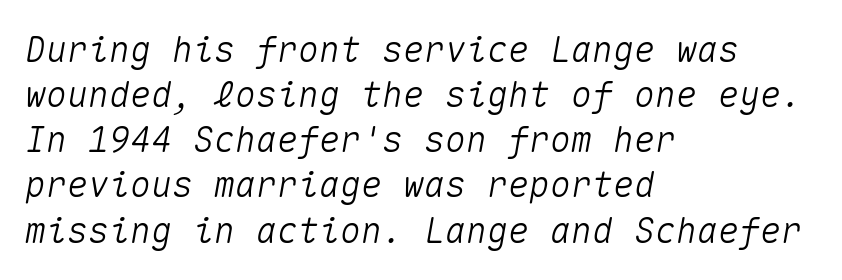
{"italic": "yes", "lean": "right", "slant_degrees": 10, "width": "normal", "stroke_contrast": "medium", "x_height": "medium", "monospaced": "yes", "underline": "no", "align": "left", "line_spacing": "normal", "line_spacing_ratio": 1.29, "letter_spacing": "normal", "letter_spacing_em": 0.0, "glyph_px": 35}
